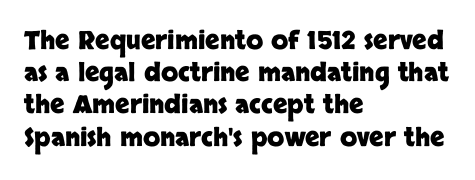
The lines sit at an ordinary, default distance from one another. Italic? Not at all — the glyphs are vertical. This rendering leaves character spacing at its baseline value. A student would call this left alignment; a typographer would say flush left, rag right.
